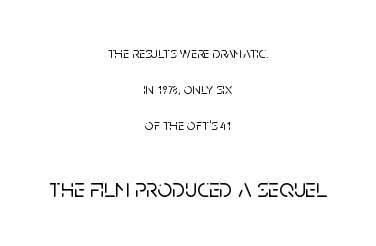
Widely set lines give the paragraph a tall, airy silhouette. The passage shown begins with its smaller block and ends with its larger one. Italic: no, the glyphs are upright roman. The letters sit at their default tracking, neither squeezed nor spread. Decoration check: the copy has no underline. The text block is weighted toward neither margin, spreading evenly from the middle.
